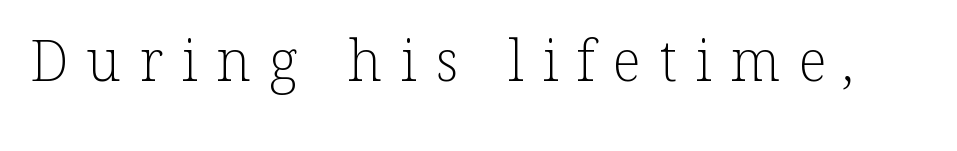
{"serif": "yes", "italic": "no", "bold": "no", "weight": "light", "width": "normal", "stroke_contrast": "low", "x_height": "medium", "monospaced": "no", "underline": "no", "letter_spacing": "wide", "letter_spacing_em": 0.33, "glyph_px": 56}
